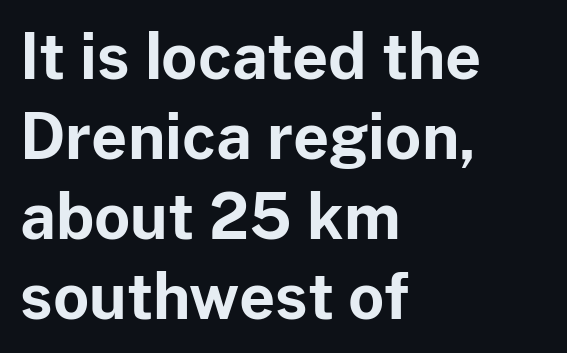
{"serif": "no", "italic": "no", "bold": "yes", "weight": "bold", "width": "normal", "stroke_contrast": "low", "x_height": "medium", "monospaced": "no", "underline": "no", "align": "left", "line_spacing": "normal", "line_spacing_ratio": 1.29, "letter_spacing": "normal", "letter_spacing_em": 0.0, "glyph_px": 62}
